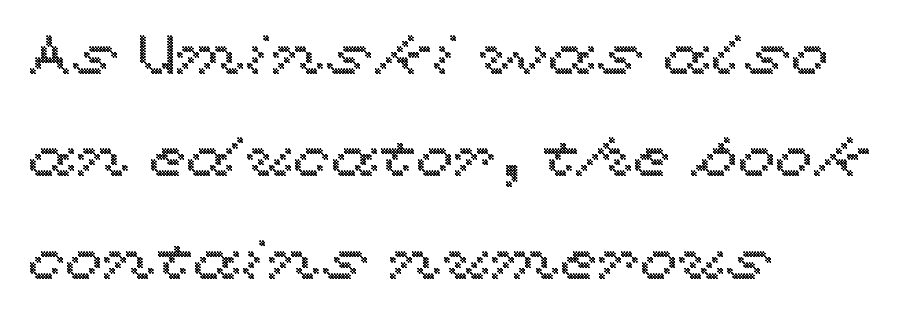
The image shows 55 px wide type; set left-aligned, line spacing 1.86x, normal letter spacing, not underlined; a medium x-height.
